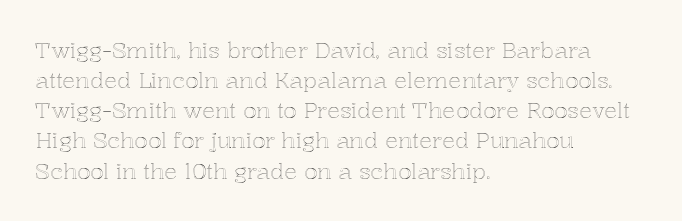
Q: Is the text italic (slanted)? A: No, it is upright.
Q: Is the text underlined? A: No.
Q: How is the paragraph aligned? A: Left-aligned.
Q: Is the spacing between letters normal or unusually wide? A: Normal.
Q: Is the spacing between lines tight, normal or loose? A: Normal.
